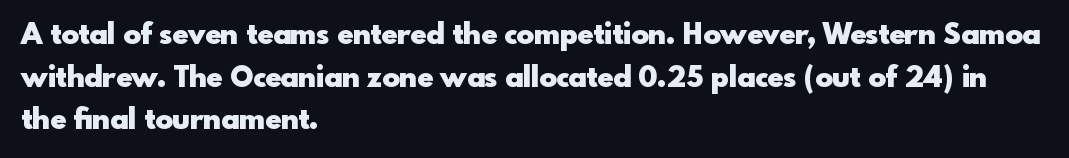
Q: Is the text bold? A: Yes.
Q: Is the text italic (slanted)? A: No, it is upright.
Q: Is the typeface a serif or a sans-serif typeface? A: Sans-serif.
Q: Is the text underlined? A: No.
Q: How is the paragraph aligned? A: Left-aligned.
Q: Is the spacing between letters normal or unusually wide? A: Normal.
Q: Is the spacing between lines tight, normal or loose? A: Normal.
Q: Width (condensed, normal, or wide)? A: Normal.
Q: x-height? A: Small.
Q: Monospaced? A: No.
